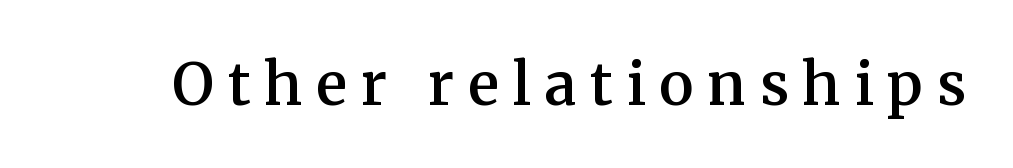
The image shows 58 px semibold serif type, upright; set unusually wide letter spacing (+0.24 em), not underlined; medium stroke contrast and a medium x-height.
